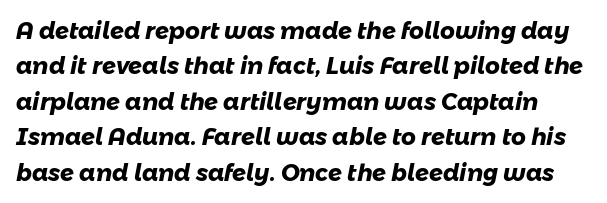
Q: Is the text bold? A: Yes.
Q: Is the text underlined? A: No.
Q: Is the spacing between letters normal or unusually wide? A: Normal.
Q: Is the spacing between lines tight, normal or loose? A: Normal.
